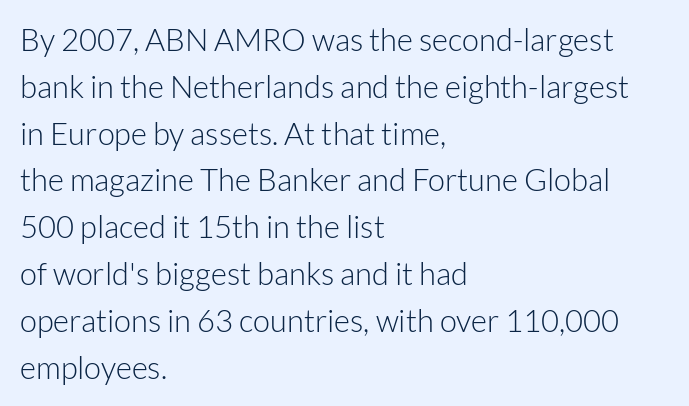
Unlike italic type, these characters show no tilt at all. Evenly set lines give the paragraph a standard silhouette. The space beneath each line is pristine and unruled. Here the designer chose a conventional face with non-uniform glyph widths. On a weight scale, this lands at 450 or below. Standard letterfit; no display-style spreading of the glyphs.
